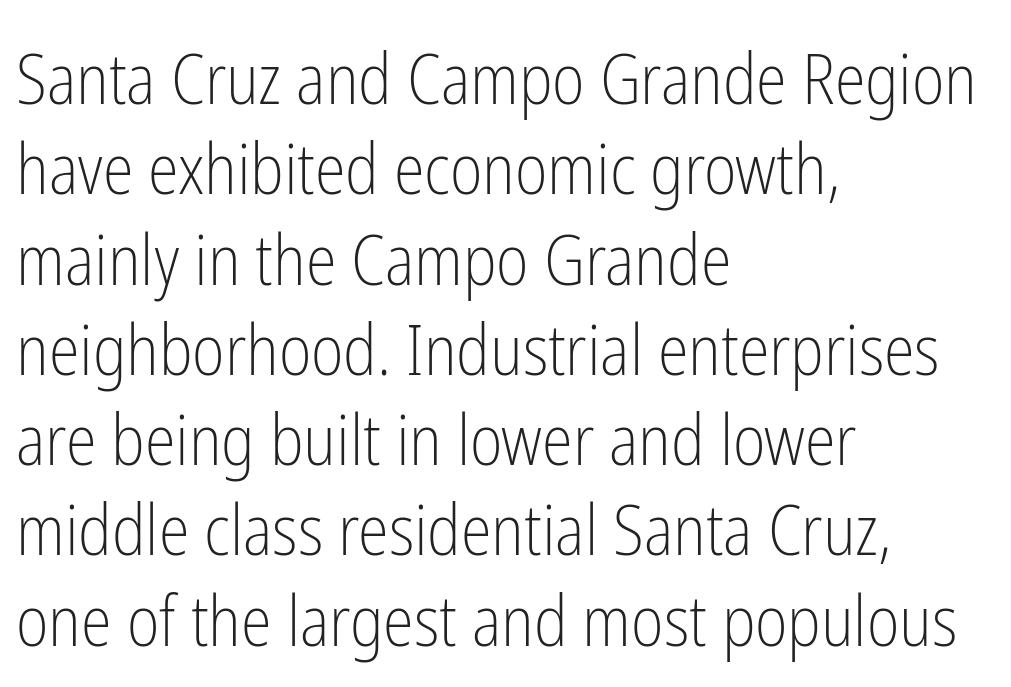
{"serif": "no", "italic": "no", "bold": "no", "weight": "light", "width": "condensed", "stroke_contrast": "low", "x_height": "medium", "monospaced": "no", "underline": "no", "align": "left", "line_spacing": "normal", "line_spacing_ratio": 1.29, "letter_spacing": "normal", "letter_spacing_em": 0.0, "glyph_px": 70}
